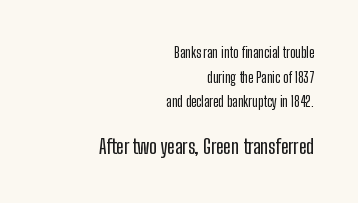
The image shows 20 px text type, upright; set right-aligned, line spacing 1.76x, normal letter spacing, not underlined; the second (bottom) block is 1.43x larger.
